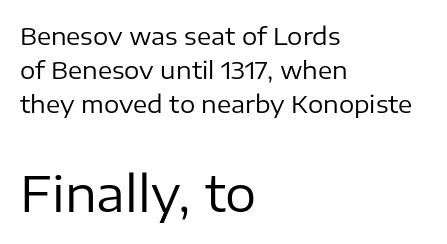
Q: Is the text bold? A: No.
Q: Is the text italic (slanted)? A: No, it is upright.
Q: Is the typeface a serif or a sans-serif typeface? A: Sans-serif.
Q: Is the text underlined? A: No.
Q: How is the paragraph aligned? A: Left-aligned.
Q: Is the spacing between letters normal or unusually wide? A: Normal.
Q: Is the spacing between lines tight, normal or loose? A: Normal.
Q: Which block of text is set in a larger size, the first (top) or the second (bottom)? A: The second (bottom) one.
Q: Width (condensed, normal, or wide)? A: Normal.
Q: Stroke contrast? A: Low.
Q: x-height? A: Medium.
Q: Monospaced? A: No.
